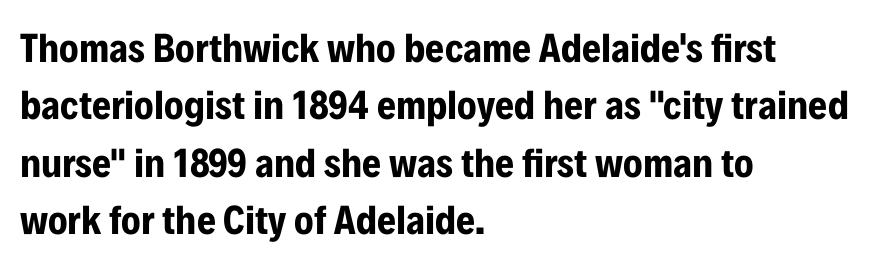
The passage shown is typeset with a sans-serif family. Summary of weight: heavy, a full bold. The rendering keeps characters at their native spacing. Upright lettering throughout. Anything drawn beneath the words? Only blank space. Leftover space on each line is placed entirely after the last word.
